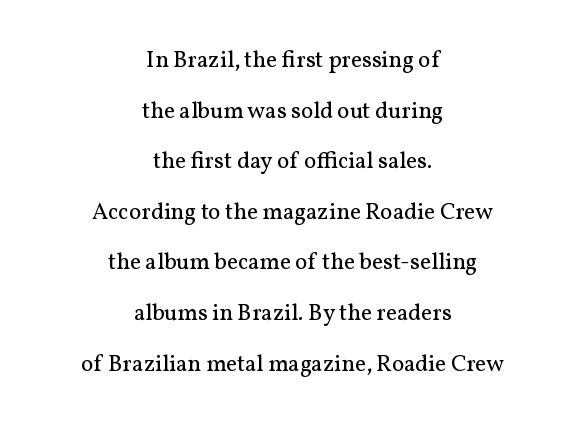
The image shows 23 px text type, upright; set centered, loose line spacing (2.2x), normal letter spacing, not underlined.
